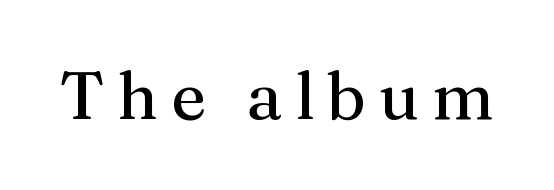
A typesetter would call this proportional, since set widths differ per character. Style check: upright. Unbolded letterforms with no extra heft. Each letter's strokes conclude with small projecting serifs.
